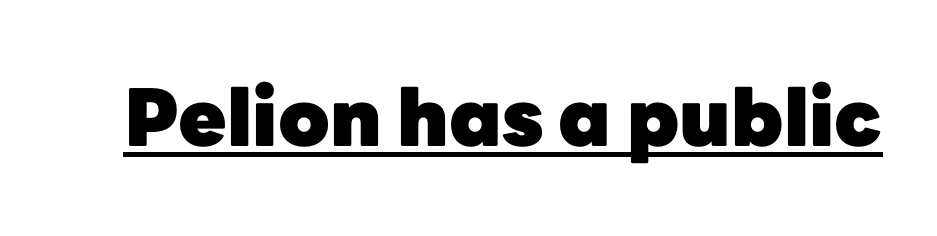
{"serif": "no", "italic": "no", "bold": "yes", "weight": "heavy", "width": "normal", "stroke_contrast": "low", "x_height": "medium", "monospaced": "no", "underline": "yes", "letter_spacing": "normal", "letter_spacing_em": 0.0, "glyph_px": 79}
